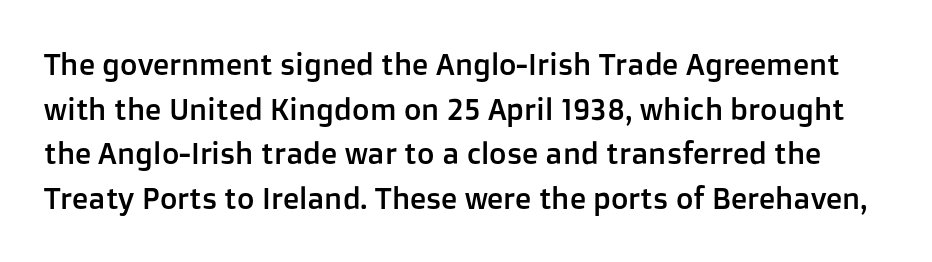
The image shows 30 px sans-serif type, upright; set normal line spacing (1.49x), normal letter spacing, not underlined; low stroke contrast and a medium x-height.
